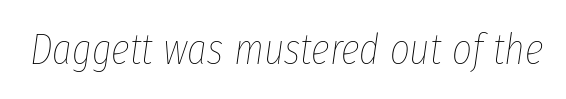
Q: Is the text bold? A: No.
Q: Is the text italic (slanted)? A: Yes, it leans right by about 8 degrees.
Q: Is the text underlined? A: No.
Q: Is the spacing between letters normal or unusually wide? A: Normal.
Q: Width (condensed, normal, or wide)? A: Condensed.
Q: Stroke contrast? A: Low.
Q: x-height? A: Medium.
Q: Monospaced? A: No.
